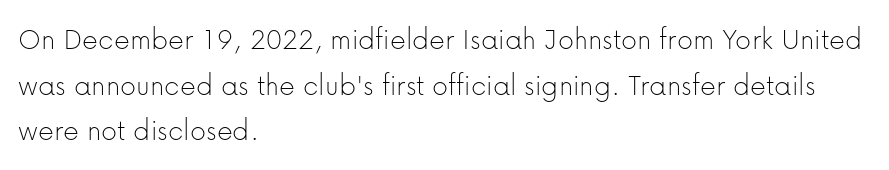
The image shows 31 px thin sans-serif type, upright; set left-aligned, normal line spacing (1.47x), normal letter spacing, not underlined; low stroke contrast and a medium x-height.
